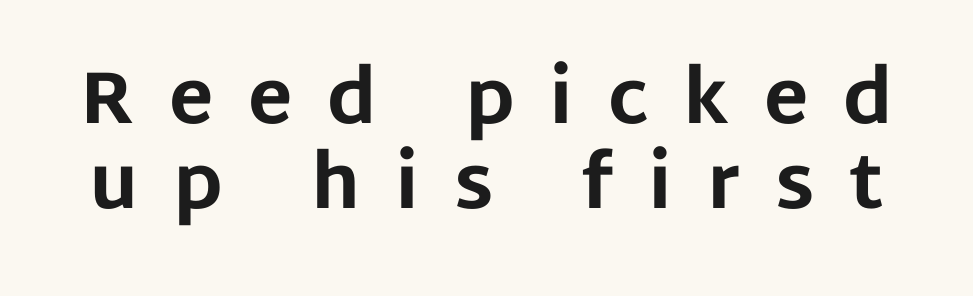
Q: Is the text bold? A: Yes.
Q: Is the text italic (slanted)? A: No, it is upright.
Q: Is the typeface a serif or a sans-serif typeface? A: Sans-serif.
Q: Is the text underlined? A: No.
Q: Is the spacing between letters normal or unusually wide? A: Unusually wide.
Q: Is the spacing between lines tight, normal or loose? A: Tight.
Q: Width (condensed, normal, or wide)? A: Normal.
Q: Stroke contrast? A: Low.
Q: x-height? A: Large.
Q: Monospaced? A: No.
